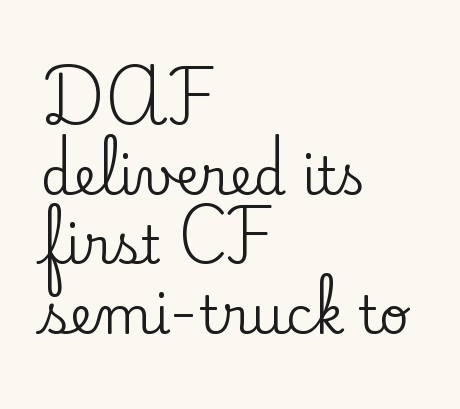
The image shows 52 px serif type, upright; set left-aligned, normal line spacing (1.34x), normal letter spacing, not underlined; low stroke contrast and a small x-height.
